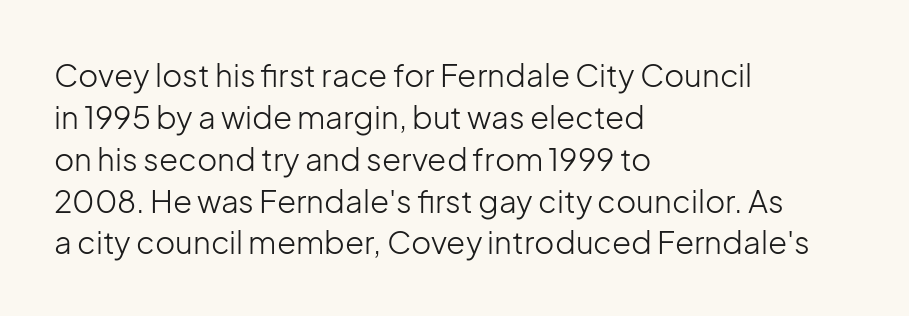
Is there any slant? The stems are plumb. The rendering uses a moderate line-height, typical for paragraphs. The rendering shows plain stroke endings on the letterforms — a sans-serif design. A clean baseline with only descenders dipping below it.
